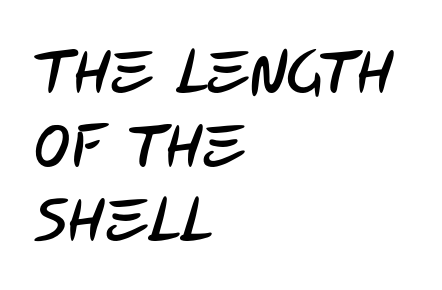
Decoration check: the copy has no underline. Are there feet on the stems? There aren't — it's a sans. Layout note: lines flush left. Standard letterfit; no display-style spreading of the glyphs.
